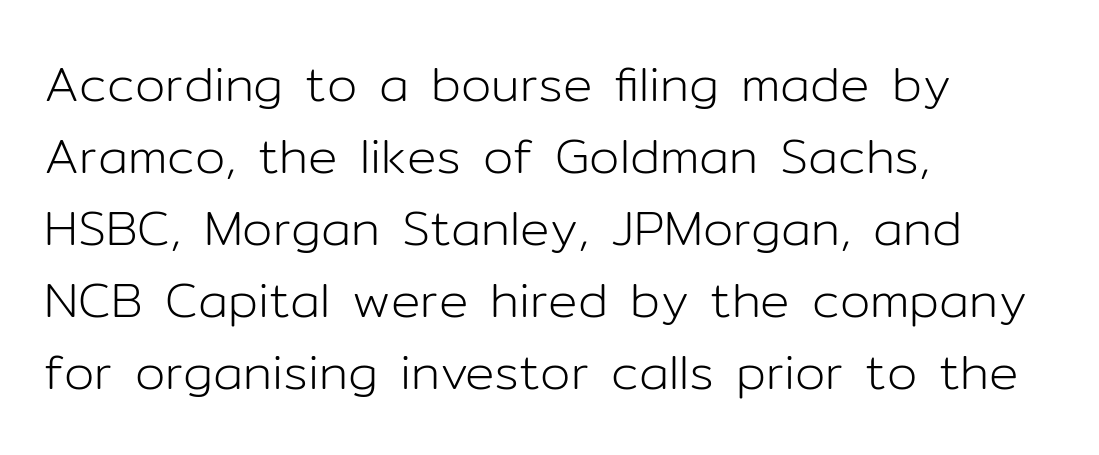
The image shows 49 px light sans-serif type, upright; set left-aligned, normal line spacing (1.47x), normal letter spacing, not underlined; low stroke contrast and a medium x-height.
